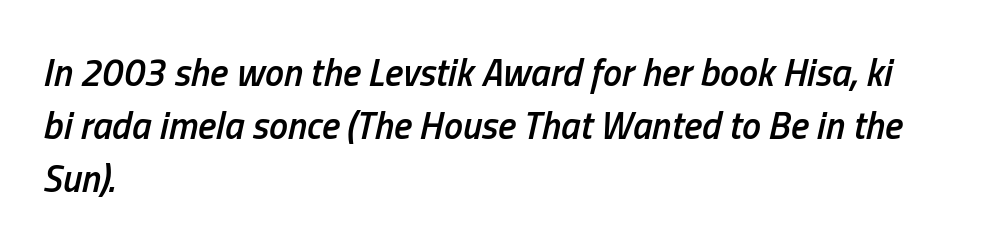
The image shows 38 px semibold, condensed type, italic (leaning right); set left-aligned, normal line spacing (1.4x), normal letter spacing, not underlined; low stroke contrast and a medium x-height.
